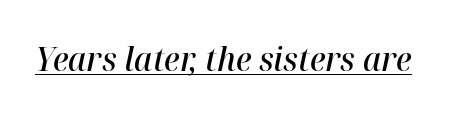
{"italic": "yes", "lean": "right", "slant_degrees": 12, "bold": "semi", "weight": "semibold", "width": "normal", "stroke_contrast": "high", "x_height": "medium", "monospaced": "no", "underline": "yes", "letter_spacing": "normal", "letter_spacing_em": 0.0, "glyph_px": 33}
